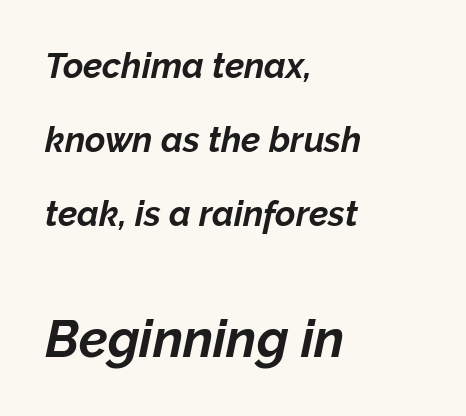
Rendered with sloped, italic letterforms. The face used here is proportionally spaced, like ordinary book or web type. The vertical gap from one line to the next is large. Clear beneath every line of the passage.
